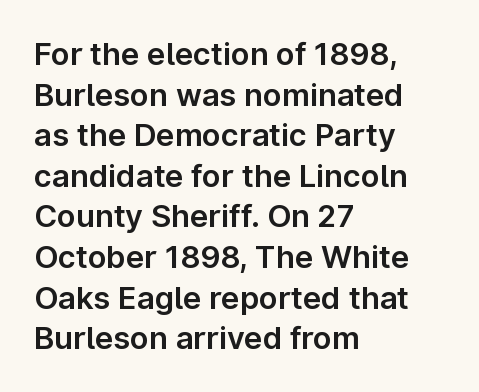
{"serif": "no", "italic": "no", "width": "normal", "stroke_contrast": "low", "x_height": "medium", "monospaced": "no", "underline": "no", "align": "left", "line_spacing": "normal", "line_spacing_ratio": 1.31, "letter_spacing": "normal", "letter_spacing_em": 0.0, "glyph_px": 31}
